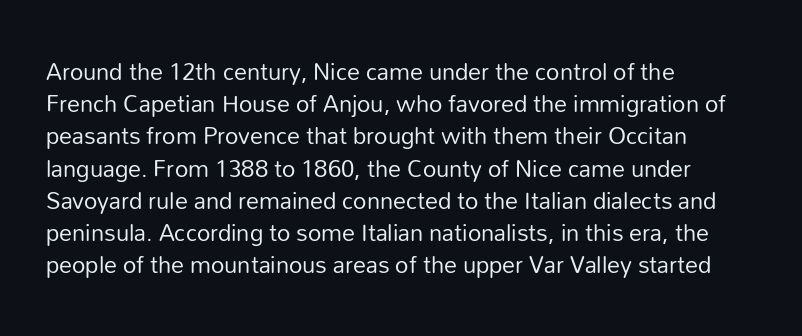
{"italic": "no", "bold": "no", "underline": "no", "align": "left", "line_spacing_ratio": 1.24, "letter_spacing": "normal", "letter_spacing_em": 0.0, "glyph_px": 26}
